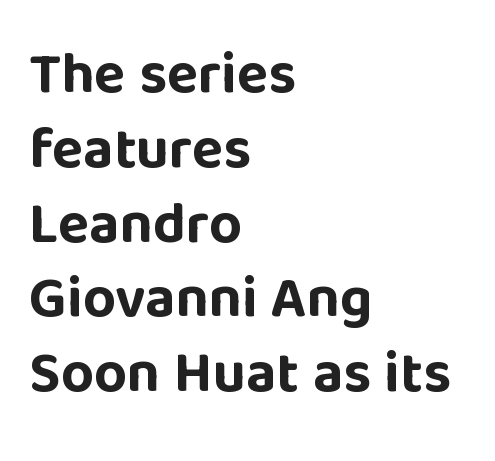
{"serif": "no", "italic": "no", "bold": "yes", "weight": "bold", "width": "normal", "stroke_contrast": "low", "x_height": "large", "monospaced": "no", "underline": "no", "align": "left", "line_spacing": "normal", "line_spacing_ratio": 1.29, "letter_spacing": "normal", "letter_spacing_em": 0.0, "glyph_px": 58}
